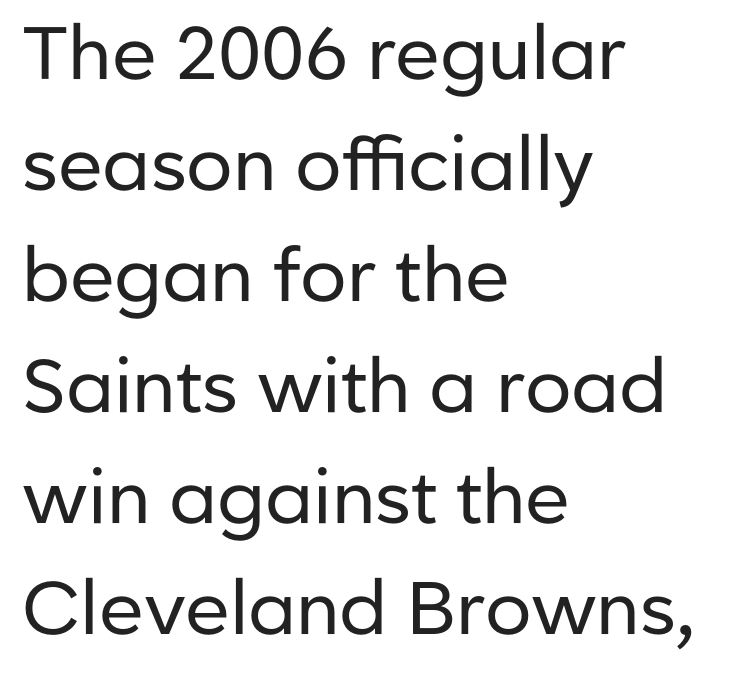
Q: Is the text bold? A: No.
Q: Is the text italic (slanted)? A: No, it is upright.
Q: Is the typeface a serif or a sans-serif typeface? A: Sans-serif.
Q: Is the text underlined? A: No.
Q: How is the paragraph aligned? A: Left-aligned.
Q: Is the spacing between letters normal or unusually wide? A: Normal.
Q: Is the spacing between lines tight, normal or loose? A: Normal.
Q: Width (condensed, normal, or wide)? A: Normal.
Q: Stroke contrast? A: Low.
Q: x-height? A: Medium.
Q: Monospaced? A: No.
